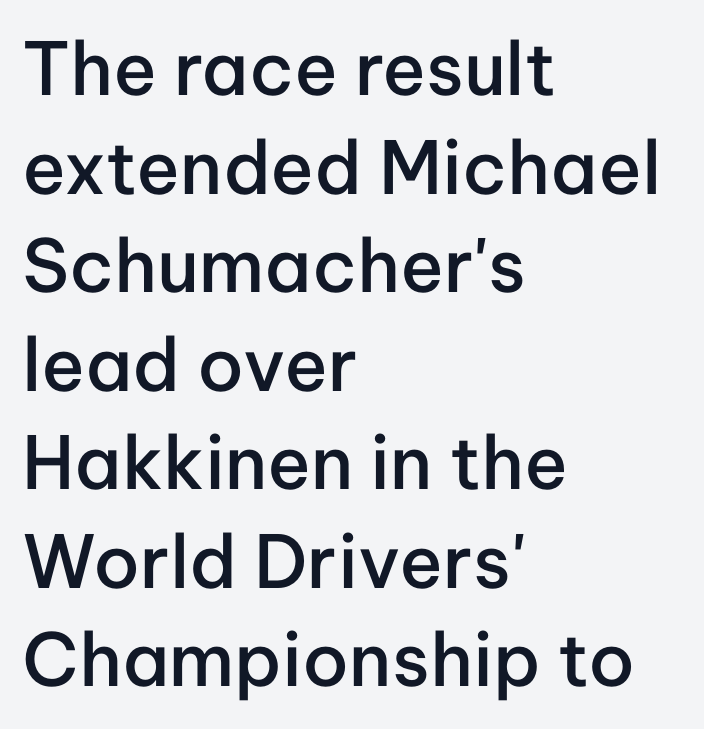
{"serif": "no", "italic": "no", "bold": "semi", "weight": "semibold", "width": "normal", "stroke_contrast": "low", "x_height": "medium", "monospaced": "no", "underline": "no", "align": "left", "line_spacing": "normal", "line_spacing_ratio": 1.35, "letter_spacing": "normal", "letter_spacing_em": 0.0, "glyph_px": 73}
